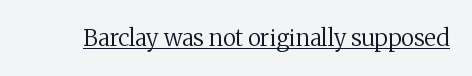
Students, observe the line beneath the letters — that is underlining. You can tell it's not italic because the verticals are truly vertical. Stems here are at most as thick as an everyday book face. Between one letter and the next there's only the usual sliver of space.
